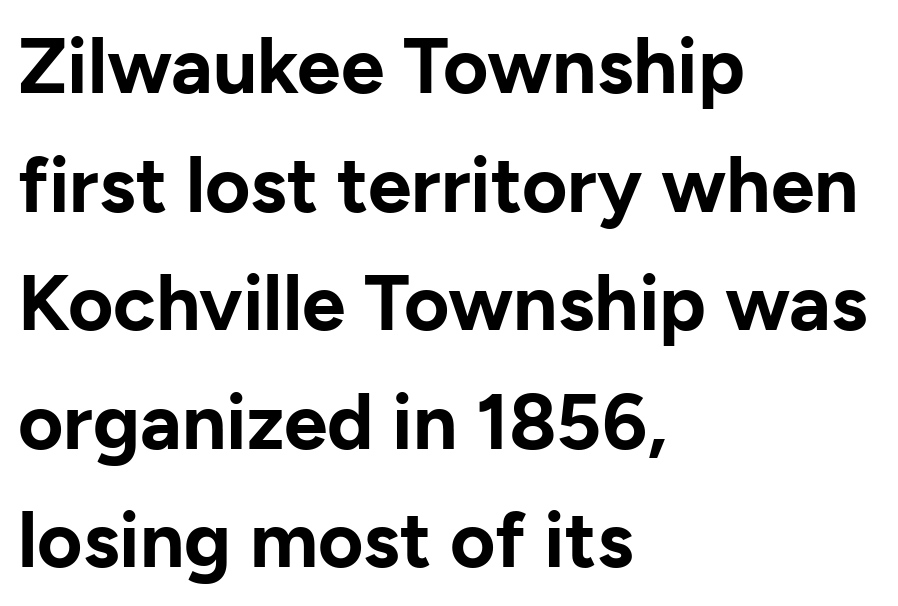
{"serif": "no", "italic": "no", "bold": "yes", "weight": "bold", "width": "normal", "stroke_contrast": "low", "x_height": "medium", "monospaced": "no", "underline": "no", "align": "left", "line_spacing": "normal", "line_spacing_ratio": 1.52, "letter_spacing": "normal", "letter_spacing_em": 0.0, "glyph_px": 78}
